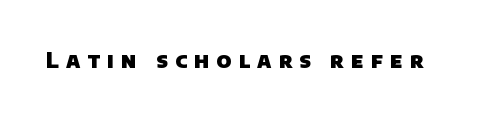
Q: Is the text bold? A: Yes.
Q: Is the text underlined? A: No.
Q: Is the spacing between letters normal or unusually wide? A: Unusually wide.
